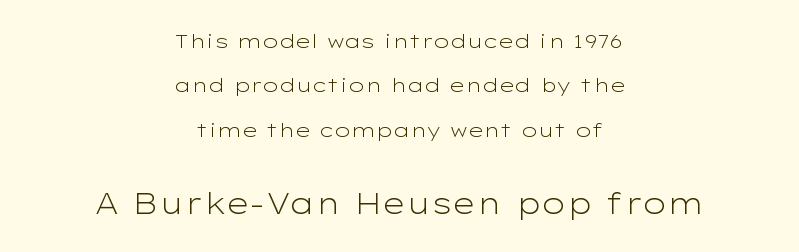
Q: Is the text bold? A: No.
Q: Is the text italic (slanted)? A: No, it is upright.
Q: Is the typeface a serif or a sans-serif typeface? A: Sans-serif.
Q: Is the text underlined? A: No.
Q: How is the paragraph aligned? A: Centered.
Q: Is the spacing between letters normal or unusually wide? A: Normal.
Q: Is the spacing between lines tight, normal or loose? A: Loose.
Q: Which block of text is set in a larger size, the first (top) or the second (bottom)? A: The second (bottom) one.
Q: Width (condensed, normal, or wide)? A: Wide.
Q: Stroke contrast? A: Low.
Q: x-height? A: Medium.
Q: Monospaced? A: No.
